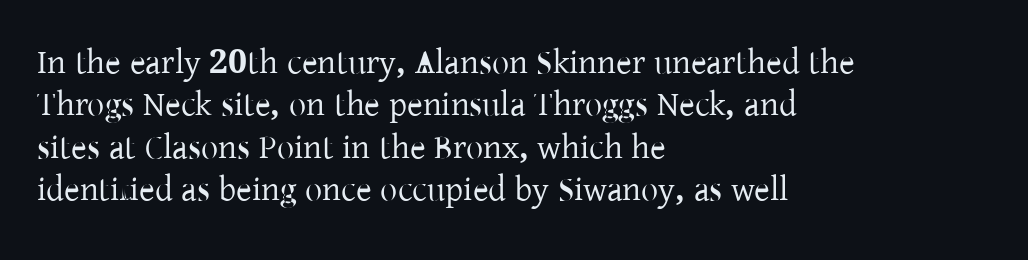
Q: Is the text italic (slanted)? A: No, it is upright.
Q: Is the typeface a serif or a sans-serif typeface? A: Serif.
Q: Is the text underlined? A: No.
Q: How is the paragraph aligned? A: Left-aligned.
Q: Is the spacing between letters normal or unusually wide? A: Normal.
Q: Is the spacing between lines tight, normal or loose? A: Normal.
Q: Width (condensed, normal, or wide)? A: Normal.
Q: Stroke contrast? A: Low.
Q: x-height? A: Medium.
Q: Monospaced? A: No.
